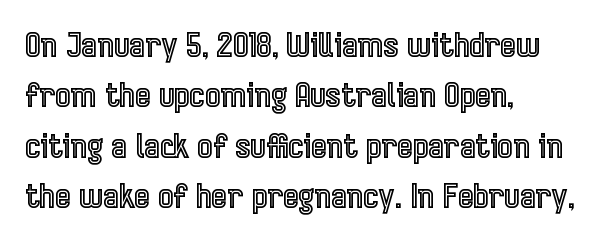
The image shows 33 px condensed type, upright; set left-aligned, normal line spacing (1.53x), normal letter spacing, not underlined; a medium x-height.
